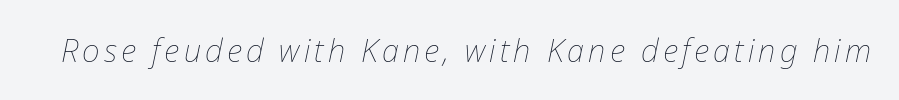
{"italic": "yes", "lean": "right", "slant_degrees": 12, "bold": "no", "weight": "thin", "width": "normal", "stroke_contrast": "low", "x_height": "medium", "monospaced": "no", "underline": "no", "glyph_px": 31}
